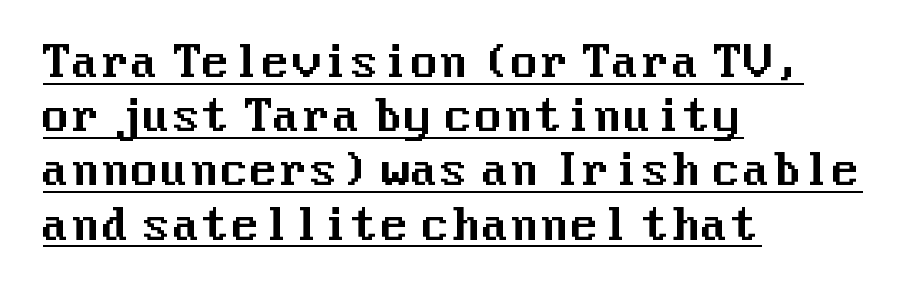
{"serif": "no", "italic": "no", "width": "normal", "stroke_contrast": "medium", "x_height": "medium", "underline": "yes", "align": "left", "line_spacing": "normal", "line_spacing_ratio": 1.26, "letter_spacing": "normal", "letter_spacing_em": 0.0, "glyph_px": 43}
